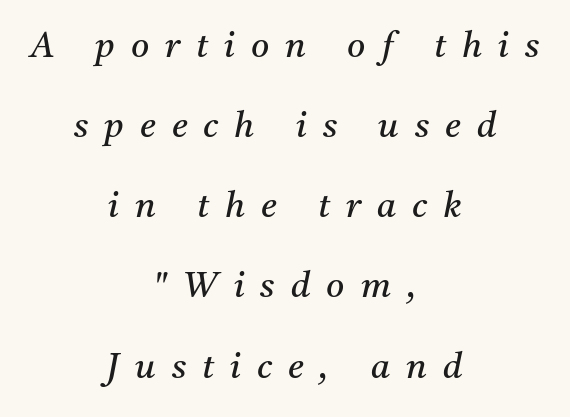
Q: Is the text bold? A: No.
Q: Is the text italic (slanted)? A: Yes, it leans right by about 11 degrees.
Q: Is the typeface a serif or a sans-serif typeface? A: Serif.
Q: Is the text underlined? A: No.
Q: How is the paragraph aligned? A: Centered.
Q: Is the spacing between letters normal or unusually wide? A: Unusually wide.
Q: Is the spacing between lines tight, normal or loose? A: Loose.
Q: Width (condensed, normal, or wide)? A: Normal.
Q: Stroke contrast? A: Medium.
Q: x-height? A: Medium.
Q: Monospaced? A: No.
